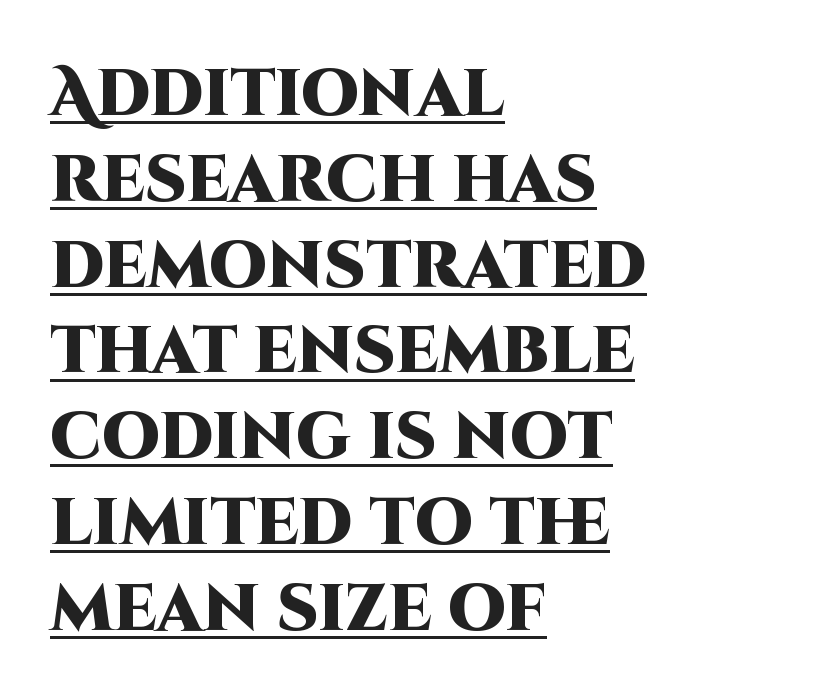
The image shows 65 px heavy sans-serif type, upright; set left-aligned, normal line spacing (1.32x), normal letter spacing, underlined; high stroke contrast and a large x-height.
